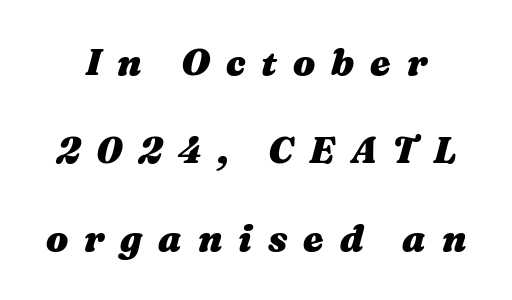
Q: Is the text bold? A: Yes.
Q: Is the text italic (slanted)? A: Yes, it leans right by about 16 degrees.
Q: Is the text underlined? A: No.
Q: Is the spacing between letters normal or unusually wide? A: Unusually wide.
Q: Is the spacing between lines tight, normal or loose? A: Loose.
Q: Width (condensed, normal, or wide)? A: Wide.
Q: Stroke contrast? A: Medium.
Q: x-height? A: Medium.
Q: Monospaced? A: No.
